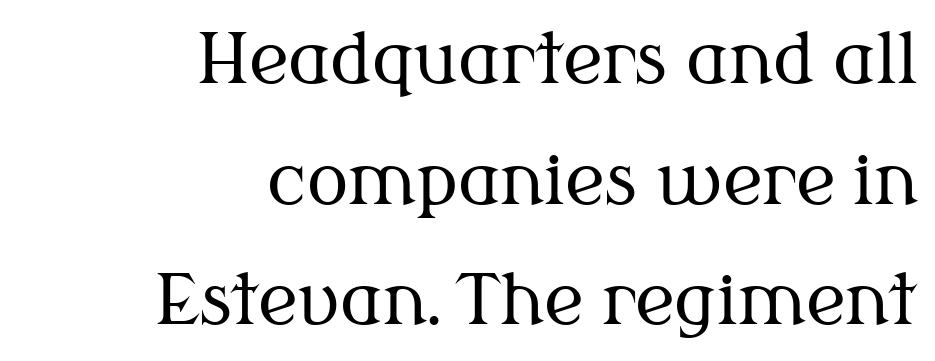
The image shows 69 px regular-weight serif type, upright; set right-aligned, line spacing 1.75x, normal letter spacing, not underlined; medium stroke contrast and a medium x-height.
